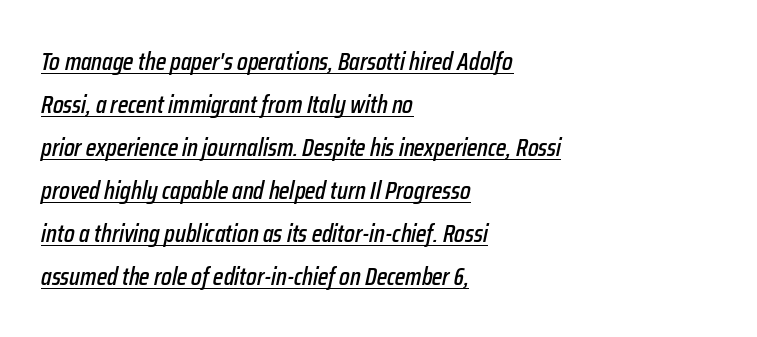
{"italic": "yes", "lean": "right", "slant_degrees": 12, "underline": "yes", "align": "left", "line_spacing_ratio": 1.72, "letter_spacing": "normal", "letter_spacing_em": 0.0, "glyph_px": 25}
